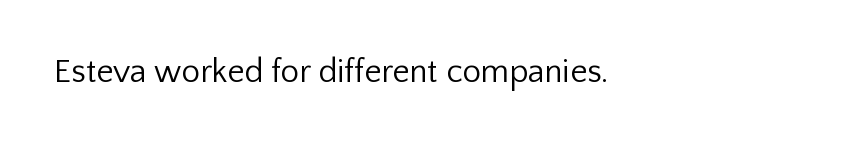
The image shows 33 px regular-weight sans-serif type, upright; set left-aligned, normal letter spacing, not underlined; low stroke contrast and a medium x-height.
